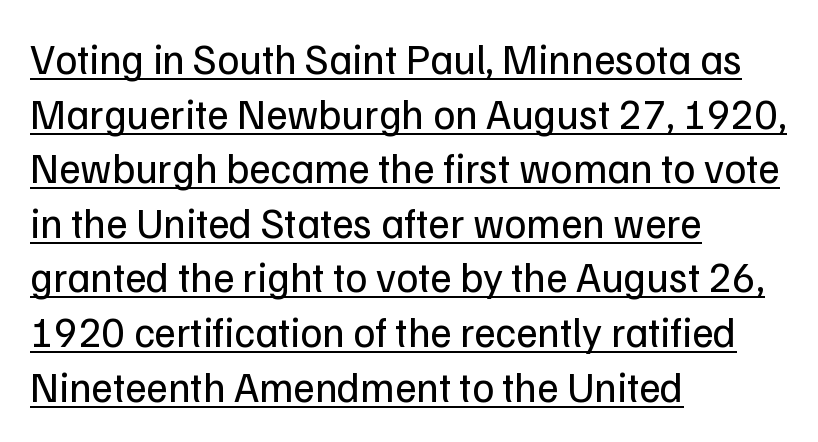
The image shows 42 px regular-weight sans-serif type, upright; set left-aligned, normal line spacing (1.3x), normal letter spacing, underlined; low stroke contrast and a medium x-height.
